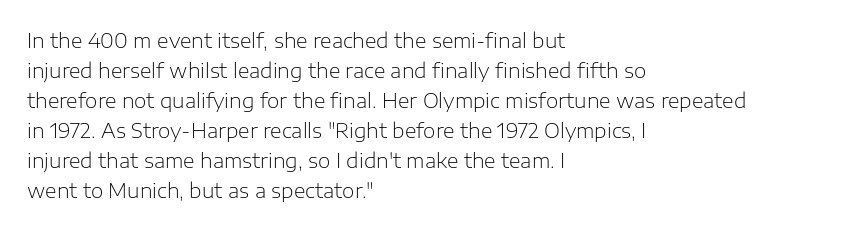
Q: Is the text bold? A: No.
Q: Is the text italic (slanted)? A: No, it is upright.
Q: Is the text underlined? A: No.
Q: How is the paragraph aligned? A: Left-aligned.
Q: Is the spacing between letters normal or unusually wide? A: Normal.
Q: Is the spacing between lines tight, normal or loose? A: Normal.
